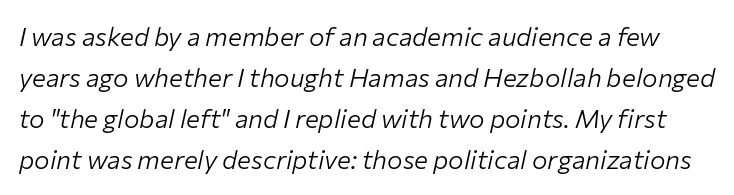
The image shows 26 px text type, italic (leaning right); set normal line spacing (1.58x), normal letter spacing, not underlined.
